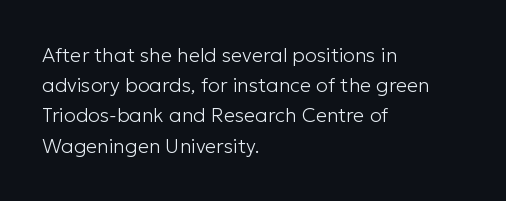
Q: Is the text bold? A: No.
Q: Is the text italic (slanted)? A: No, it is upright.
Q: Is the text underlined? A: No.
Q: How is the paragraph aligned? A: Left-aligned.
Q: Is the spacing between letters normal or unusually wide? A: Normal.
Q: Is the spacing between lines tight, normal or loose? A: Normal.
